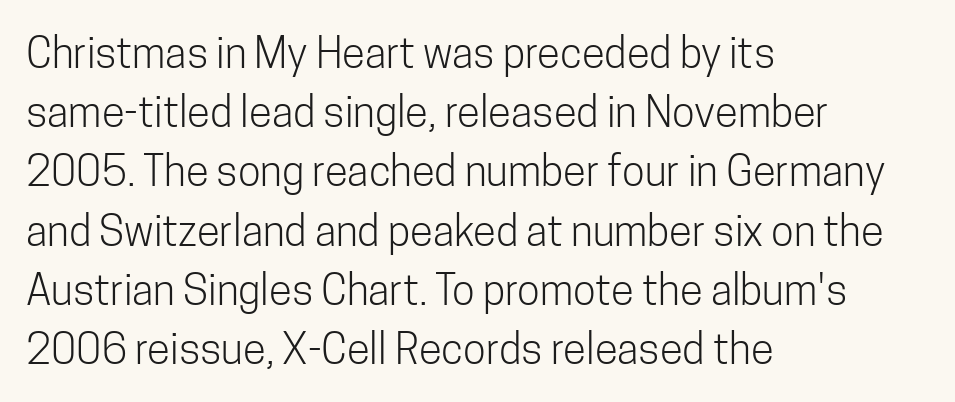
Q: Is the text bold? A: No.
Q: Is the text italic (slanted)? A: No, it is upright.
Q: Is the typeface a serif or a sans-serif typeface? A: Sans-serif.
Q: Is the text underlined? A: No.
Q: How is the paragraph aligned? A: Left-aligned.
Q: Is the spacing between letters normal or unusually wide? A: Normal.
Q: Is the spacing between lines tight, normal or loose? A: Normal.
Q: Width (condensed, normal, or wide)? A: Condensed.
Q: Stroke contrast? A: Low.
Q: x-height? A: Medium.
Q: Monospaced? A: No.
